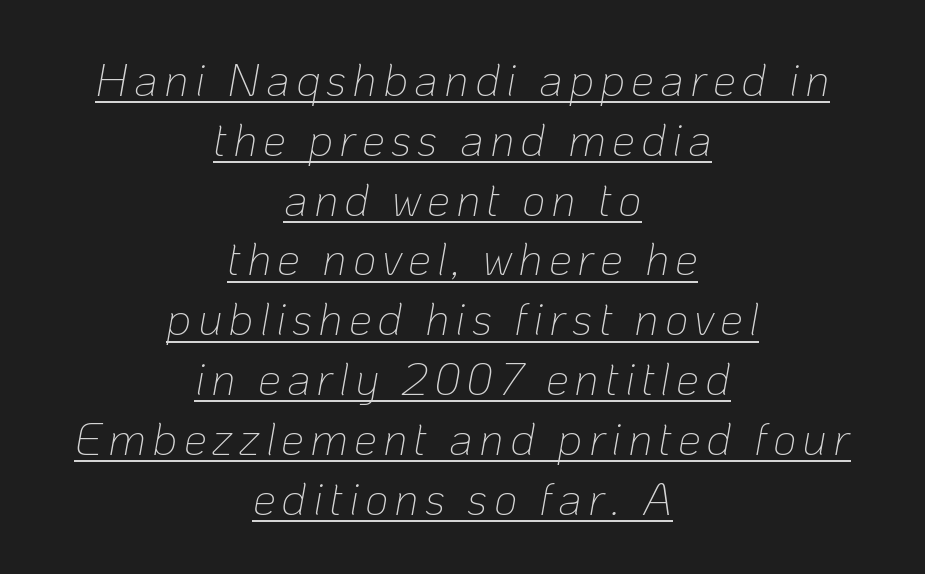
The rendering positions every line midway between the sides. A rule runs beneath these lines of type. You could not count columns in this text — the font is proportionally spaced. A typesetter would call this leading conventional body-copy spacing. The font's italic variant was chosen for this text. Stroke thickness stays within the range of a standard reading face or lighter.
